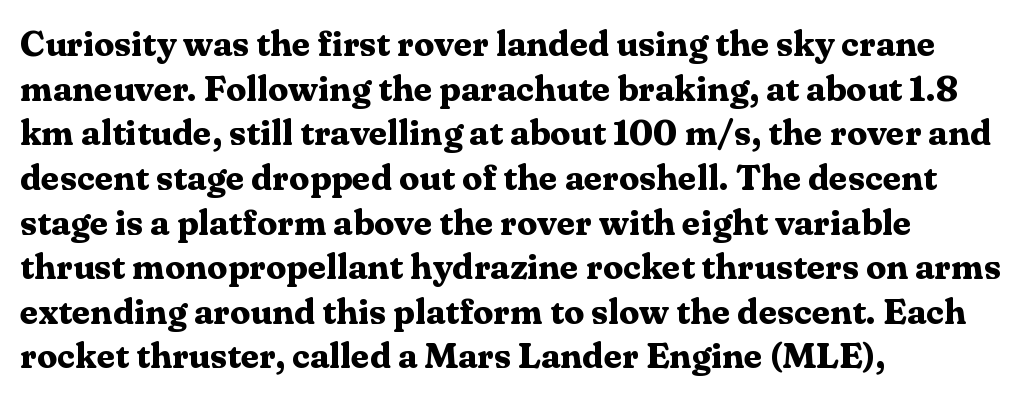
{"serif": "yes", "italic": "no", "bold": "yes", "weight": "bold", "width": "normal", "stroke_contrast": "medium", "x_height": "medium", "monospaced": "no", "underline": "no", "align": "left", "line_spacing_ratio": 1.24, "letter_spacing": "normal", "letter_spacing_em": 0.0, "glyph_px": 36}
